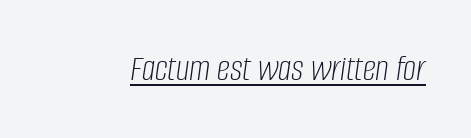
The image shows 37 px light, condensed type, italic (leaning right); set normal letter spacing, underlined; low stroke contrast and a large x-height.
